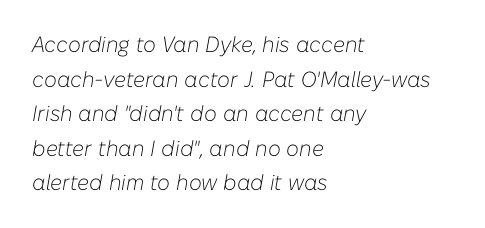
{"italic": "yes", "lean": "right", "slant_degrees": 10, "bold": "no", "underline": "no", "align": "left", "line_spacing": "normal", "line_spacing_ratio": 1.57, "letter_spacing": "normal", "letter_spacing_em": 0.0, "glyph_px": 22}
